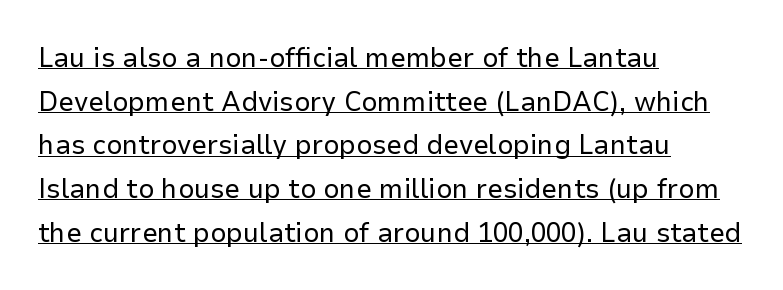
{"serif": "no", "italic": "no", "bold": "no", "weight": "regular", "width": "normal", "stroke_contrast": "low", "x_height": "medium", "monospaced": "no", "underline": "yes", "align": "left", "line_spacing": "normal", "line_spacing_ratio": 1.56, "letter_spacing": "normal", "letter_spacing_em": 0.0, "glyph_px": 28}
